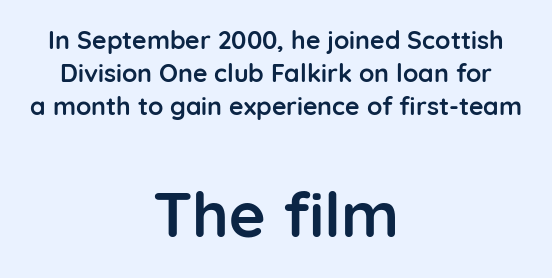
The whitespace from short lines is split evenly between both sides. Every stem runs plumb, perpendicular to the baseline. The lines sit at an ordinary, default distance from one another. Font category for this specimen: sans-serif. The face used here appears at its bigger size in the lower chunk. There is no visible air inserted between adjacent glyphs.
